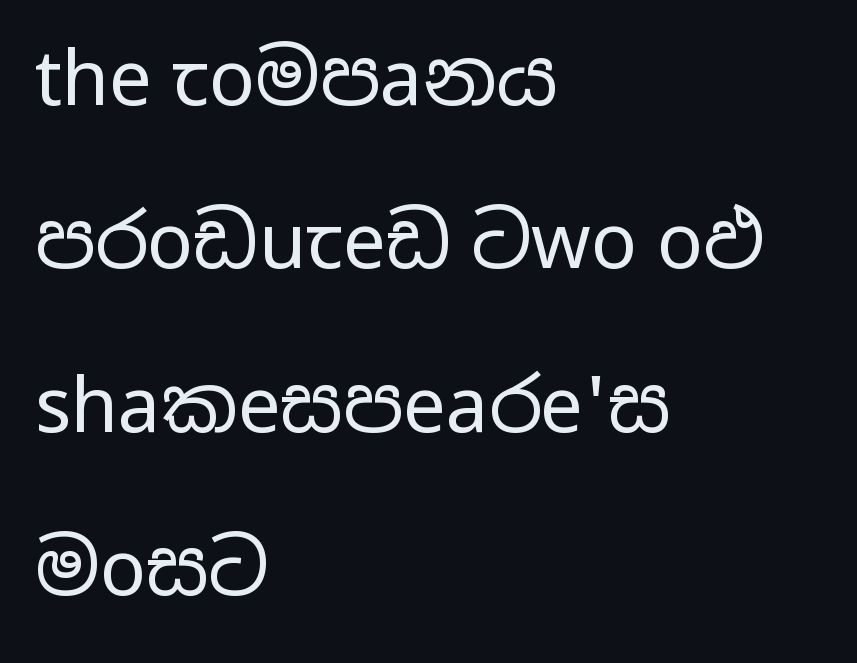
{"serif": "no", "italic": "no", "bold": "no", "weight": "regular", "width": "wide", "stroke_contrast": "low", "x_height": "medium", "monospaced": "no", "underline": "no", "align": "left", "line_spacing": "loose", "line_spacing_ratio": 2.15, "letter_spacing": "normal", "letter_spacing_em": 0.0, "glyph_px": 76}
